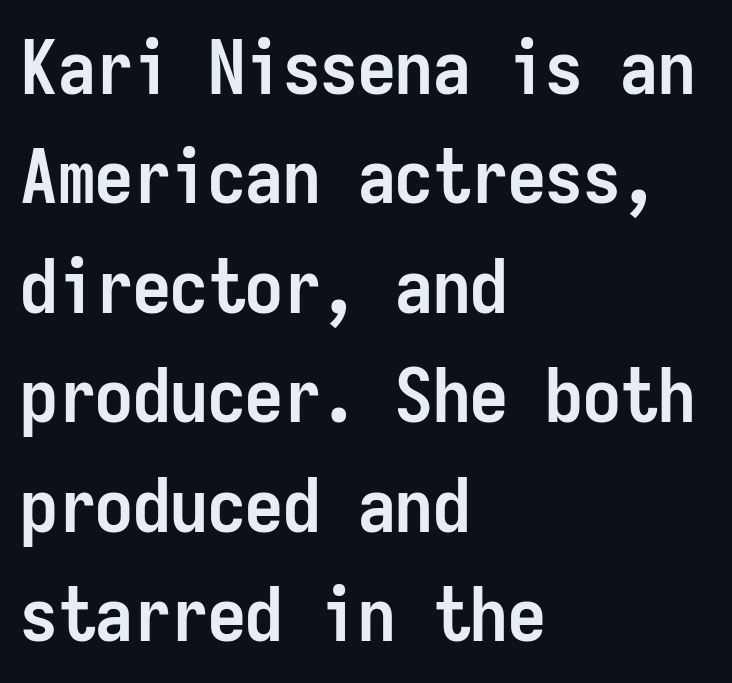
The image shows 75 px semibold, condensed sans-serif type, upright, monospaced; set left-aligned, normal line spacing (1.46x), normal letter spacing, not underlined; low stroke contrast and a medium x-height.
